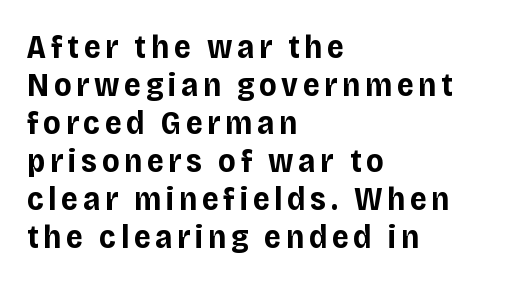
The image shows 33 px bold sans-serif type, upright; set left-aligned, tight line spacing (1.15x), not underlined; low stroke contrast and a large x-height.
